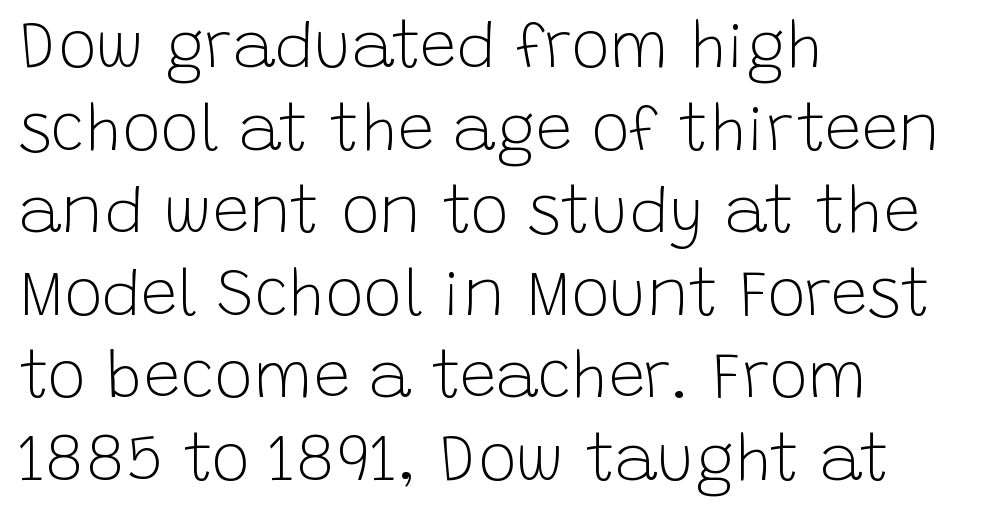
Q: Is the text bold? A: No.
Q: Is the text italic (slanted)? A: No, it is upright.
Q: Is the typeface a serif or a sans-serif typeface? A: Sans-serif.
Q: Is the text underlined? A: No.
Q: How is the paragraph aligned? A: Left-aligned.
Q: Is the spacing between letters normal or unusually wide? A: Normal.
Q: Is the spacing between lines tight, normal or loose? A: Normal.
Q: Width (condensed, normal, or wide)? A: Normal.
Q: Stroke contrast? A: Low.
Q: x-height? A: Large.
Q: Monospaced? A: No.
